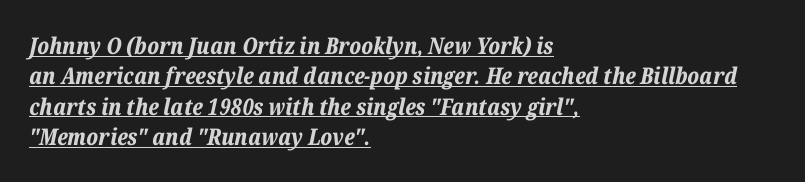
Vertically, the passage feels balanced, rows spaced as you'd expect. The face used here has the dense, thick strokes of a bold. Caption: multi-line text, flush left, ragged right. Compared with ordinary roman type, these characters are visibly tilted. Caption: standard tracking, unaltered. Decoration check: the copy is underlined.
